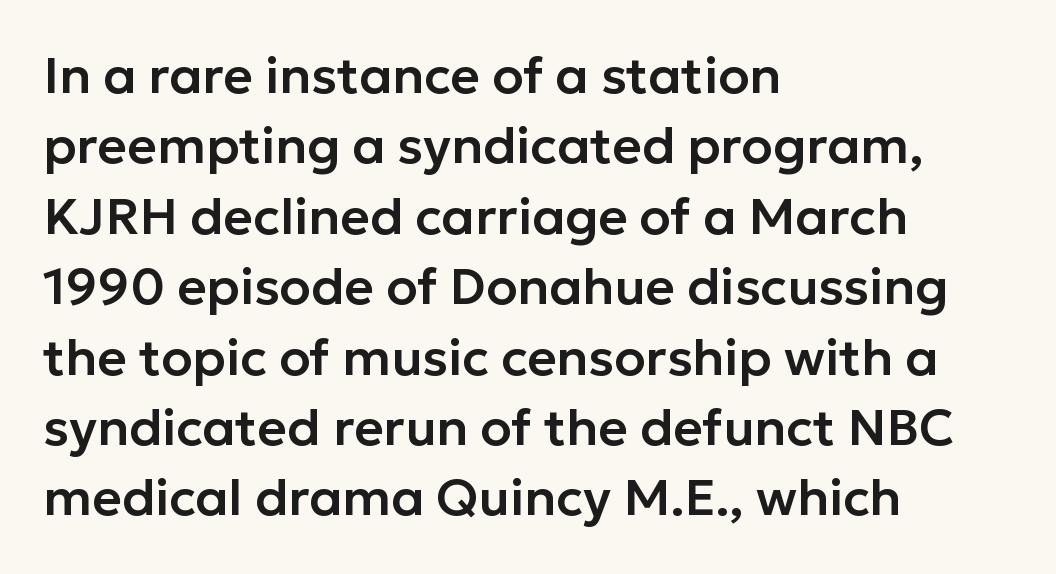
{"serif": "no", "italic": "no", "width": "normal", "stroke_contrast": "low", "x_height": "medium", "monospaced": "no", "underline": "no", "align": "left", "line_spacing": "normal", "line_spacing_ratio": 1.38, "letter_spacing": "normal", "letter_spacing_em": 0.0, "glyph_px": 51}
